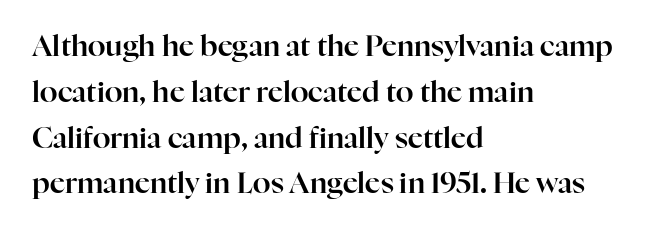
Q: Is the text italic (slanted)? A: No, it is upright.
Q: Is the typeface a serif or a sans-serif typeface? A: Serif.
Q: Is the text underlined? A: No.
Q: How is the paragraph aligned? A: Left-aligned.
Q: Is the spacing between letters normal or unusually wide? A: Normal.
Q: Is the spacing between lines tight, normal or loose? A: Normal.
Q: Width (condensed, normal, or wide)? A: Normal.
Q: Stroke contrast? A: High.
Q: x-height? A: Medium.
Q: Monospaced? A: No.
